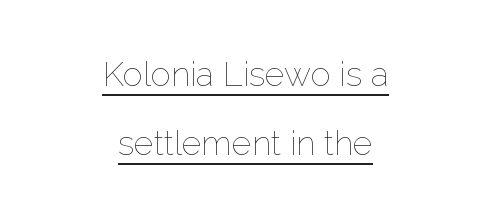
Caption: face not bold, strokes unweighted. One glance says open: line gaps are wider than usual. Italic? Not at all — the glyphs are vertical. Compared with a flush-left layout, this one balances lines on the center instead. Here the designer chose a conventional face with non-uniform glyph widths.
